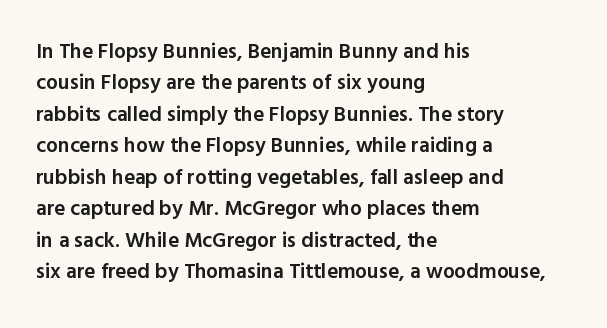
Q: Is the text bold? A: Semi-bold.
Q: Is the text italic (slanted)? A: No, it is upright.
Q: Is the text underlined? A: No.
Q: How is the paragraph aligned? A: Left-aligned.
Q: Is the spacing between letters normal or unusually wide? A: Normal.
Q: Is the spacing between lines tight, normal or loose? A: Normal.
